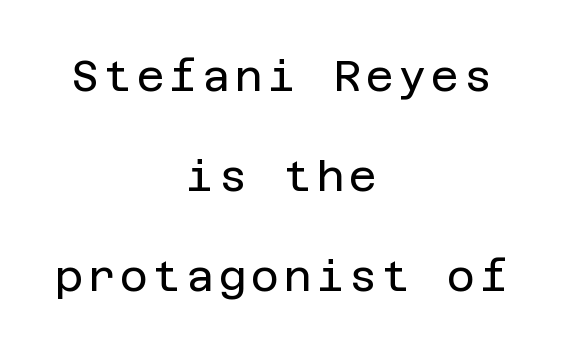
{"serif": "no", "italic": "no", "bold": "no", "weight": "regular", "width": "normal", "stroke_contrast": "low", "x_height": "large", "underline": "no", "align": "center", "line_spacing": "loose", "line_spacing_ratio": 2.32, "glyph_px": 43}
